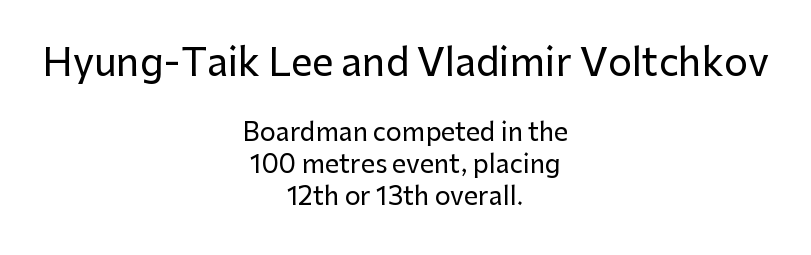
The image shows 38 px sans-serif type, upright; set centered, normal line spacing (1.28x), normal letter spacing, not underlined; the first (top) block is 1.52x larger; low stroke contrast and a medium x-height.
